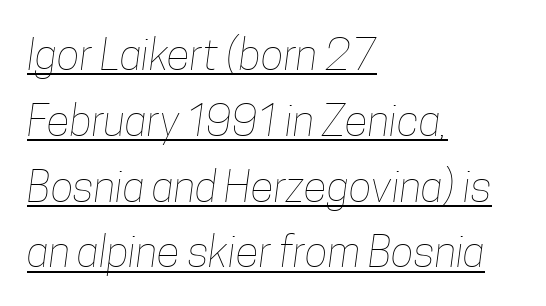
{"bold": "no", "weight": "thin", "width": "condensed", "stroke_contrast": "low", "x_height": "medium", "monospaced": "no", "underline": "yes", "align": "left", "line_spacing": "normal", "line_spacing_ratio": 1.53, "letter_spacing": "normal", "letter_spacing_em": 0.0, "glyph_px": 43}
